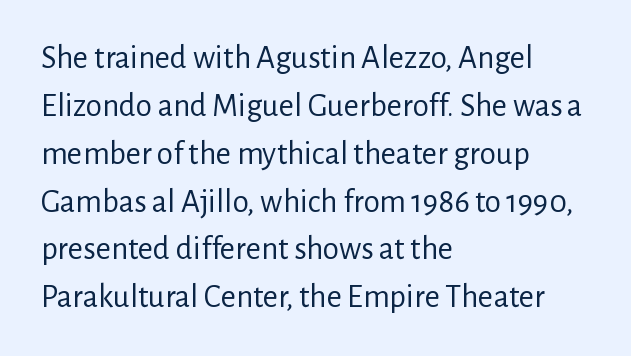
Casual observation: everything's shoved over to the left. Classification — sans serif. The typography opts for an upright posture over an oblique one. Here the designer chose a conventional face with non-uniform glyph widths. The rendering uses a moderate line-height, typical for paragraphs.
